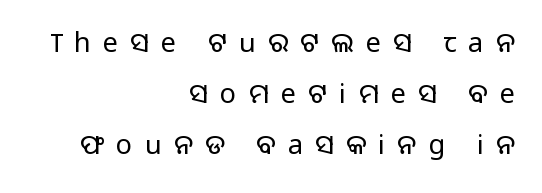
{"italic": "no", "bold": "no", "underline": "no", "align": "right", "line_spacing_ratio": 1.88, "letter_spacing": "wide", "letter_spacing_em": 0.45, "glyph_px": 27}
